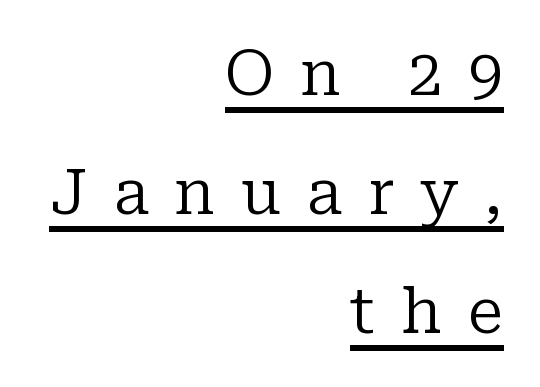
Q: Is the text bold? A: No.
Q: Is the text italic (slanted)? A: No, it is upright.
Q: Is the typeface a serif or a sans-serif typeface? A: Serif.
Q: Is the text underlined? A: Yes.
Q: How is the paragraph aligned? A: Right-aligned.
Q: Is the spacing between letters normal or unusually wide? A: Unusually wide.
Q: Is the spacing between lines tight, normal or loose? A: Loose.
Q: Width (condensed, normal, or wide)? A: Normal.
Q: Stroke contrast? A: Low.
Q: x-height? A: Medium.
Q: Monospaced? A: No.
